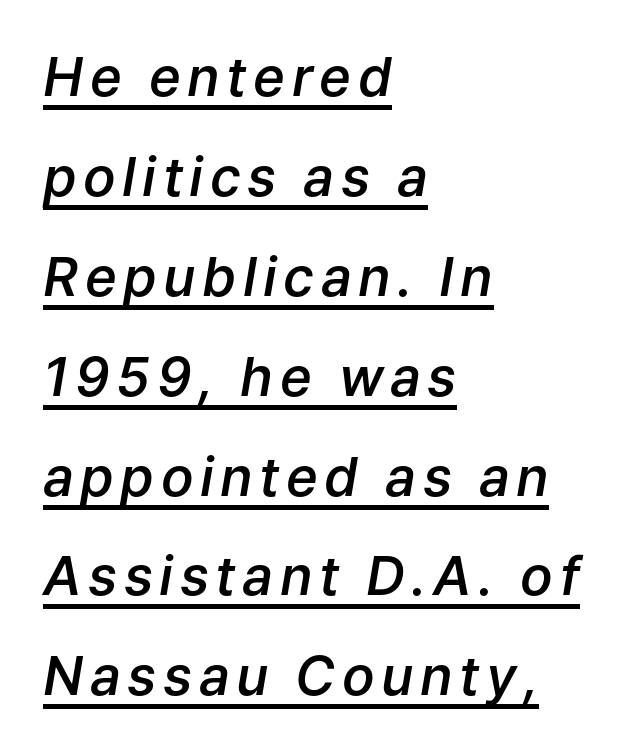
Underline: present. Moderately thickened strokes mark this as semibold type. Spacing verdict: proportional, widths tailored to each character. When letters slant like this, we call the style italic. The typesetter chose a ragged-right arrangement here.
